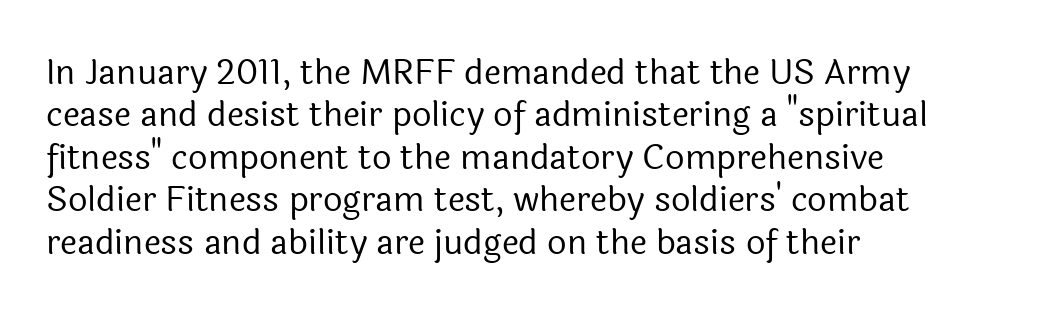
Q: Is the text bold? A: No.
Q: Is the text italic (slanted)? A: No, it is upright.
Q: Is the typeface a serif or a sans-serif typeface? A: Sans-serif.
Q: Is the text underlined? A: No.
Q: How is the paragraph aligned? A: Left-aligned.
Q: Is the spacing between letters normal or unusually wide? A: Normal.
Q: Is the spacing between lines tight, normal or loose? A: Normal.
Q: Width (condensed, normal, or wide)? A: Normal.
Q: x-height? A: Medium.
Q: Monospaced? A: No.
